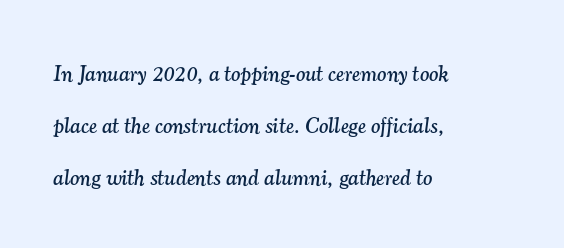
Interline gaps are noticeably wide in this sample. Horizontal alignment here is leftward, the default for most running prose. The rendering keeps characters at their native spacing. Check under the words: just untouched page.
